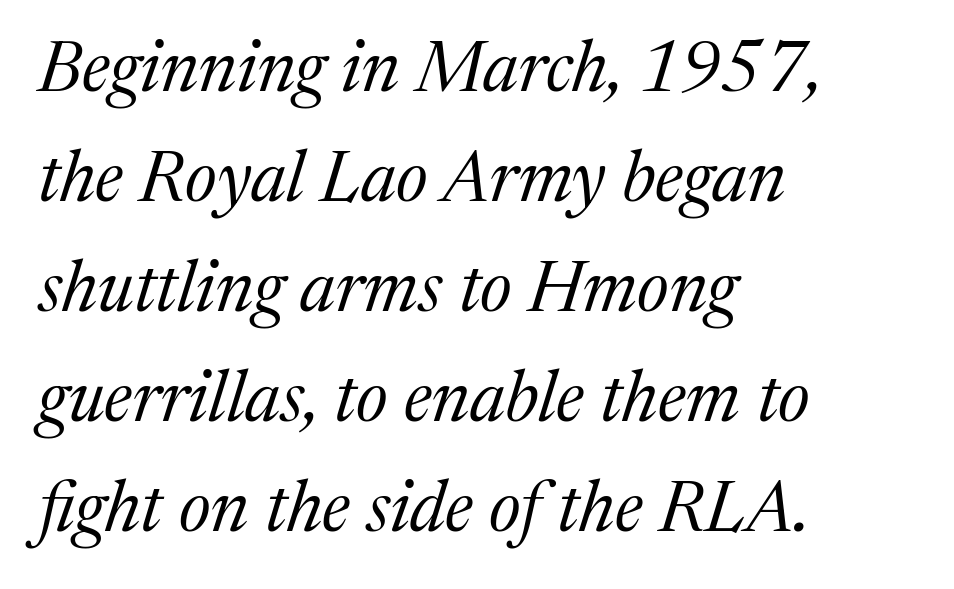
Regarding serifs, this sample has them. The block of text has a typical density, with ordinary space between rows. The gap between lines stays unmarked. All the whitespace from short lines collects on the right. Character widths vary here, with narrow letters taking less room than wide ones.
